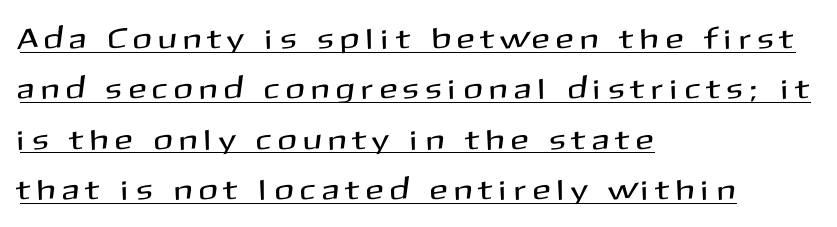
Q: Is the text italic (slanted)? A: No, it is upright.
Q: Is the typeface a serif or a sans-serif typeface? A: Sans-serif.
Q: Is the text underlined? A: Yes.
Q: How is the paragraph aligned? A: Left-aligned.
Q: Is the spacing between letters normal or unusually wide? A: Unusually wide.
Q: Width (condensed, normal, or wide)? A: Normal.
Q: Stroke contrast? A: Medium.
Q: x-height? A: Medium.
Q: Monospaced? A: No.
